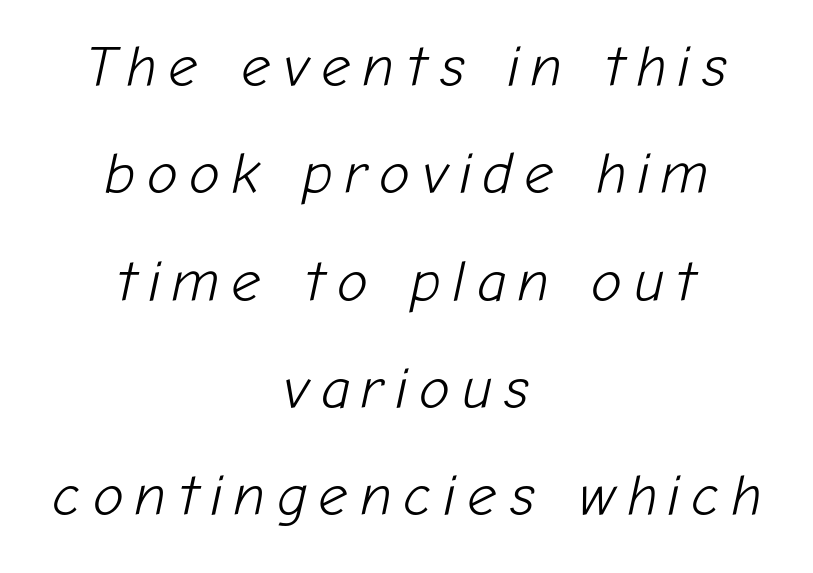
An italicized treatment has been applied to the whole sample. A typesetter would call this proportional, since set widths differ per character. No chunkiness to these letters — they're not bold. Inter-character spacing is expanded well beyond the font's built-in metrics. The passage shown is not underscored anywhere. A centered setting, common on invitations and titles, is used for this passage.
